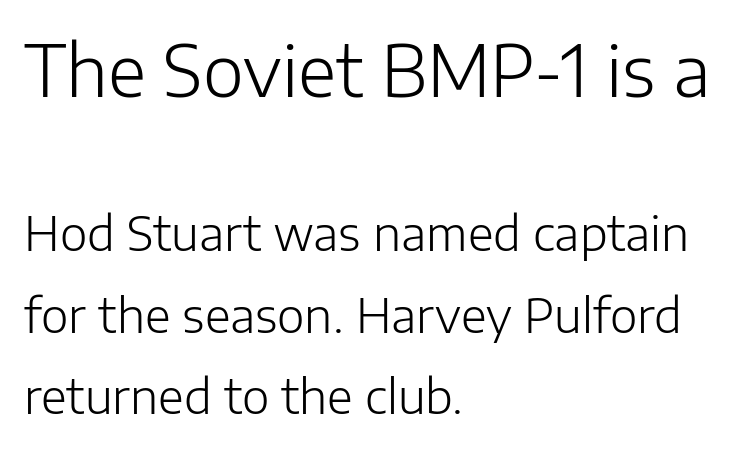
Honestly, the letter spacing is just normal — you wouldn't notice it. Character size in the leading block exceeds that of the trailing block. Type style note: lacks serifs. All the whitespace from short lines collects on the right. On a weight scale, this lands at 450 or below. Ordinary non-slanted type is in use.
